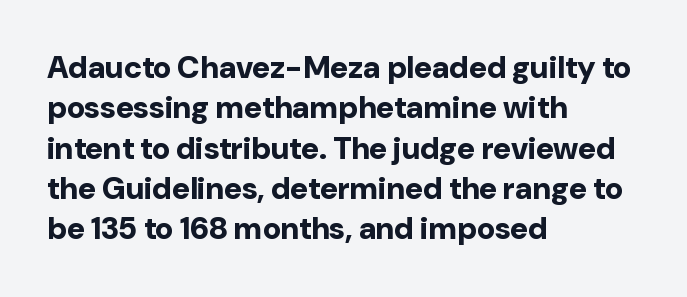
{"serif": "no", "italic": "no", "bold": "yes", "weight": "bold", "width": "normal", "stroke_contrast": "low", "x_height": "medium", "monospaced": "no", "underline": "no", "align": "left", "line_spacing": "normal", "line_spacing_ratio": 1.3, "letter_spacing": "normal", "letter_spacing_em": 0.0, "glyph_px": 31}
